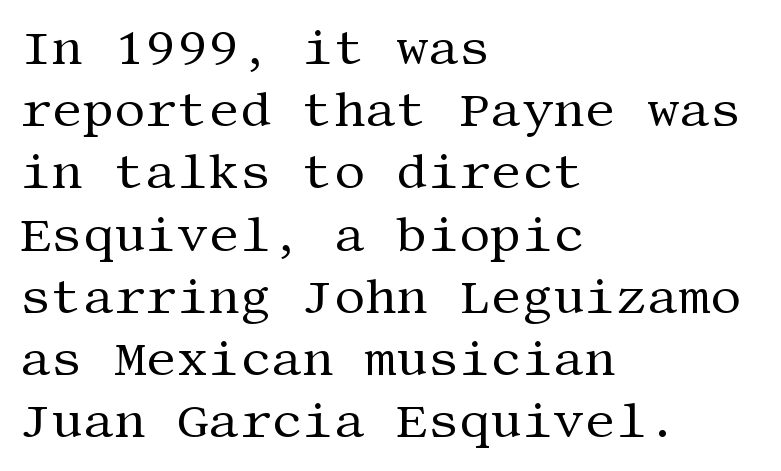
A bare baseline throughout the passage. Default kerning and tracking; the words read as compact shapes. Typeset ragged right — the left edge is the straight one. Do the letters lean? They stand straight.
